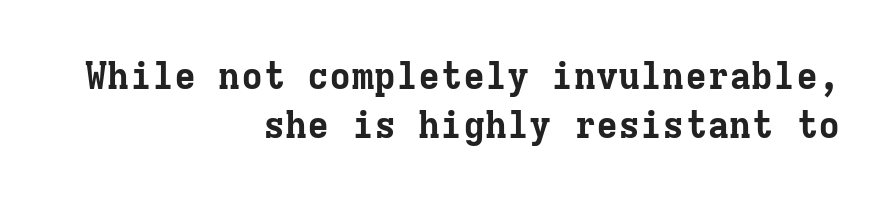
Q: Is the text bold? A: Yes.
Q: Is the text italic (slanted)? A: No, it is upright.
Q: Is the typeface a serif or a sans-serif typeface? A: Serif.
Q: Is the text underlined? A: No.
Q: How is the paragraph aligned? A: Right-aligned.
Q: Is the spacing between letters normal or unusually wide? A: Normal.
Q: Is the spacing between lines tight, normal or loose? A: Normal.
Q: Width (condensed, normal, or wide)? A: Normal.
Q: Stroke contrast? A: Low.
Q: x-height? A: Medium.
Q: Monospaced? A: Yes.
